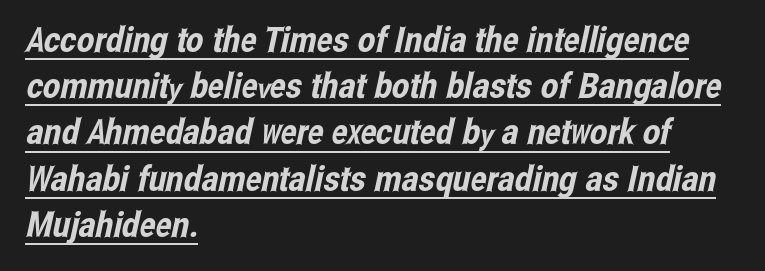
Q: Is the typeface a serif or a sans-serif typeface? A: Sans-serif.
Q: Is the text underlined? A: Yes.
Q: How is the paragraph aligned? A: Left-aligned.
Q: Is the spacing between letters normal or unusually wide? A: Normal.
Q: Is the spacing between lines tight, normal or loose? A: Normal.
Q: Width (condensed, normal, or wide)? A: Condensed.
Q: Stroke contrast? A: Low.
Q: x-height? A: Medium.
Q: Monospaced? A: No.
